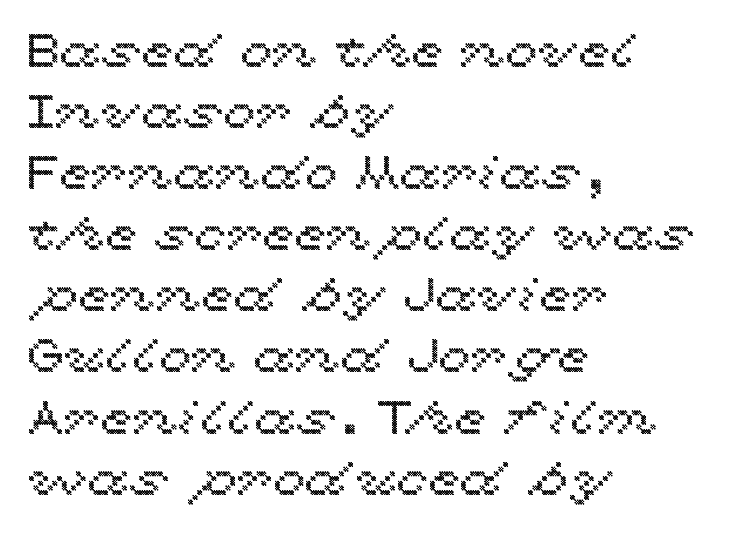
The image shows 47 px wide type; set left-aligned, normal line spacing (1.3x), normal letter spacing, not underlined; a medium x-height.
